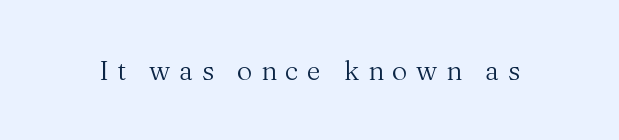
The cut favours lightness, reaching ordinary text weight at its darkest. It's the straight-up-and-down kind of type. There is plenty of visible air inserted between adjacent glyphs. Anything drawn beneath the words? Only blank space.
